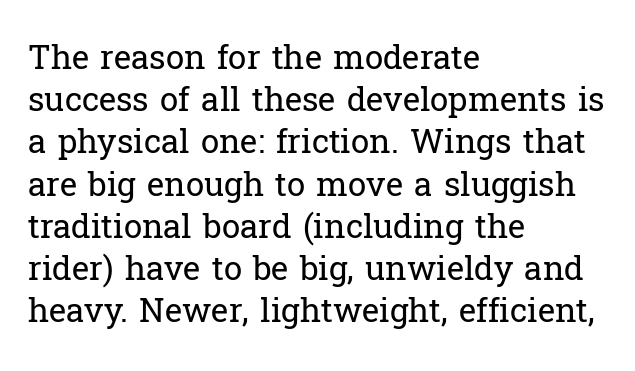
{"serif": "yes", "italic": "no", "bold": "no", "weight": "regular", "width": "normal", "stroke_contrast": "low", "x_height": "medium", "monospaced": "no", "underline": "no", "align": "left", "line_spacing": "normal", "line_spacing_ratio": 1.28, "letter_spacing": "normal", "letter_spacing_em": 0.0, "glyph_px": 33}
